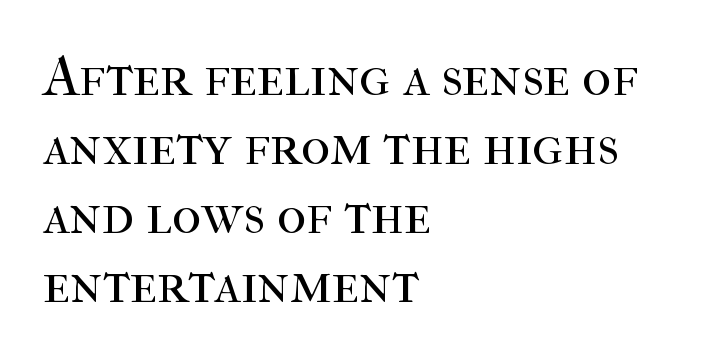
Q: Is the text bold? A: No.
Q: Is the text italic (slanted)? A: No, it is upright.
Q: Is the typeface a serif or a sans-serif typeface? A: Serif.
Q: Is the text underlined? A: No.
Q: How is the paragraph aligned? A: Left-aligned.
Q: Is the spacing between letters normal or unusually wide? A: Normal.
Q: Width (condensed, normal, or wide)? A: Normal.
Q: Stroke contrast? A: High.
Q: x-height? A: Medium.
Q: Monospaced? A: No.
